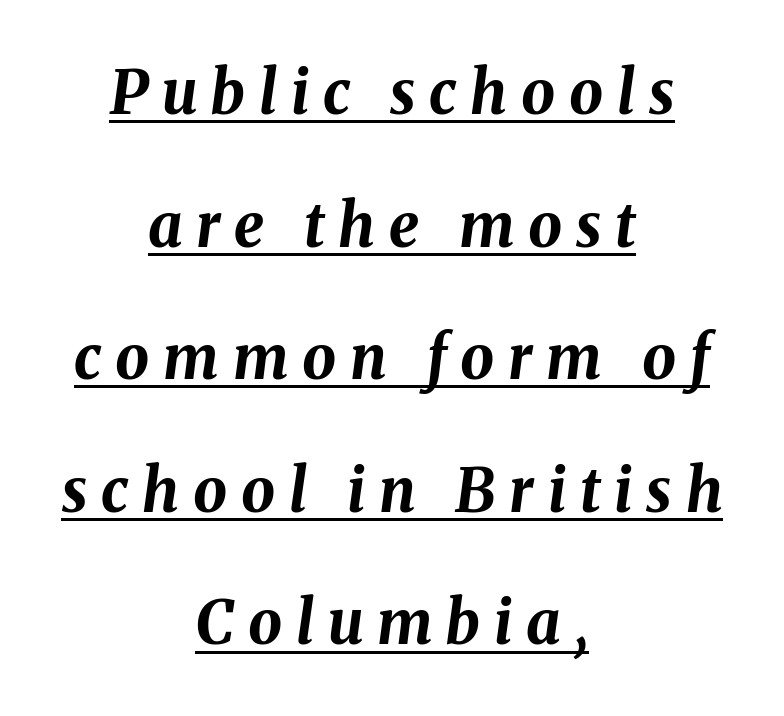
{"italic": "yes", "lean": "right", "slant_degrees": 8, "bold": "yes", "weight": "bold", "width": "normal", "stroke_contrast": "medium", "x_height": "medium", "monospaced": "no", "underline": "yes", "align": "center", "line_spacing": "loose", "line_spacing_ratio": 2.21, "letter_spacing": "wide", "letter_spacing_em": 0.23, "glyph_px": 60}
